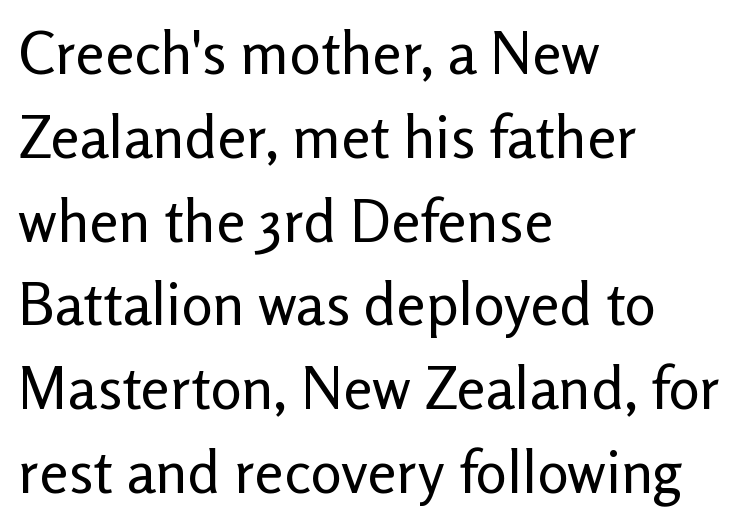
The image shows 59 px regular-weight sans-serif type, upright; set left-aligned, normal line spacing (1.42x), normal letter spacing, not underlined; low stroke contrast and a medium x-height.
